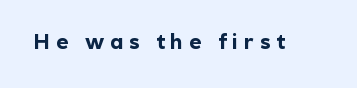
The specimen omits any rule beneath the text block's lines. Between one letter and the next there's a generous, obvious gap. Look at the stroke-to-counter ratio: heavy, a bold. This sample uses an upright cut, with every glyph sitting square on the baseline.
